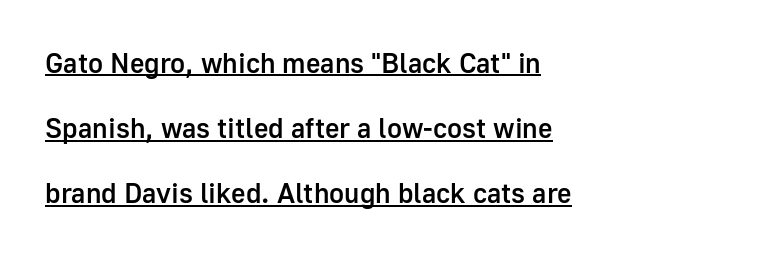
Q: Is the text bold? A: Semi-bold.
Q: Is the text italic (slanted)? A: No, it is upright.
Q: Is the typeface a serif or a sans-serif typeface? A: Sans-serif.
Q: Is the text underlined? A: Yes.
Q: How is the paragraph aligned? A: Left-aligned.
Q: Is the spacing between letters normal or unusually wide? A: Normal.
Q: Is the spacing between lines tight, normal or loose? A: Loose.
Q: Width (condensed, normal, or wide)? A: Normal.
Q: Stroke contrast? A: Low.
Q: x-height? A: Medium.
Q: Monospaced? A: No.
